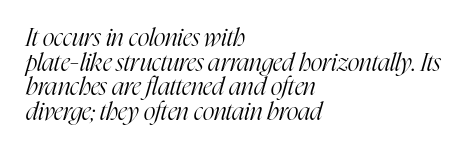
The image shows 25 px text type, italic (leaning right); set left-aligned, tight line spacing (0.99x), normal letter spacing, not underlined.
